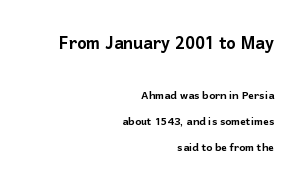
The image shows 22 px text type, upright; set right-aligned, line spacing 1.87x, normal letter spacing, not underlined; the first (top) block is 1.57x larger.
